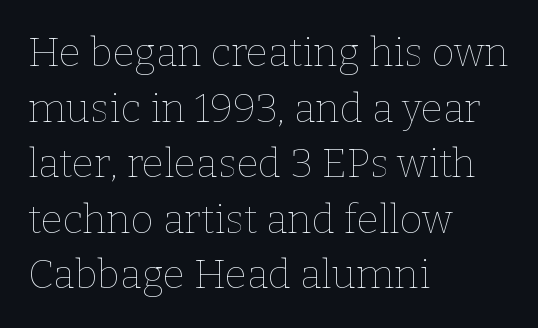
The image shows 40 px thin type, upright; set left-aligned, normal line spacing (1.39x), normal letter spacing, not underlined; low stroke contrast and a medium x-height.
